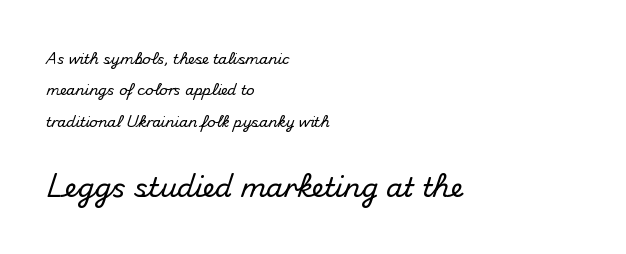
{"underline": "no", "align": "left", "line_spacing": "loose", "line_spacing_ratio": 2.24, "letter_spacing": "normal", "letter_spacing_em": 0.0, "larger_block": "second", "size_ratio": 1.93, "glyph_px": 27}
